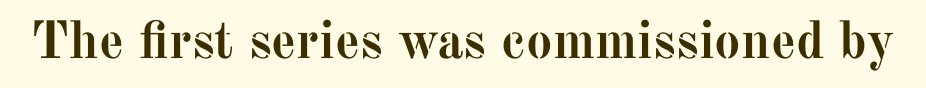
Q: Is the text bold? A: Yes.
Q: Is the text italic (slanted)? A: No, it is upright.
Q: Is the typeface a serif or a sans-serif typeface? A: Serif.
Q: Is the text underlined? A: No.
Q: Is the spacing between letters normal or unusually wide? A: Normal.
Q: Width (condensed, normal, or wide)? A: Normal.
Q: Stroke contrast? A: Medium.
Q: x-height? A: Medium.
Q: Monospaced? A: No.
